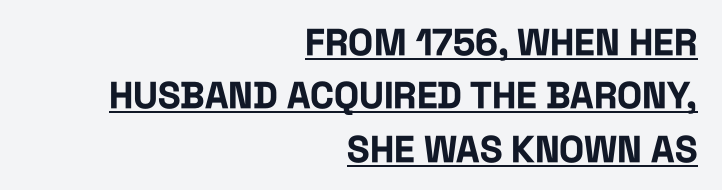
The image shows 37 px bold, condensed sans-serif type, upright; set right-aligned, normal line spacing (1.44x), normal letter spacing, underlined; low stroke contrast and a large x-height.
